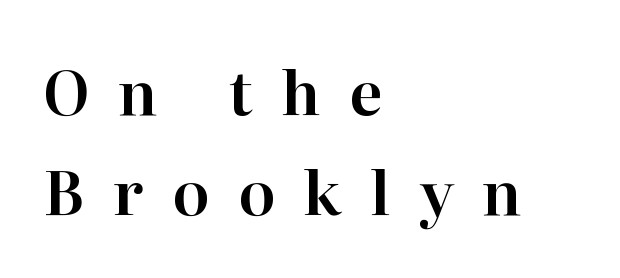
The image shows 61 px serif type, upright; set left-aligned, normal line spacing (1.64x), unusually wide letter spacing (+0.47 em), not underlined; high stroke contrast and a medium x-height.
